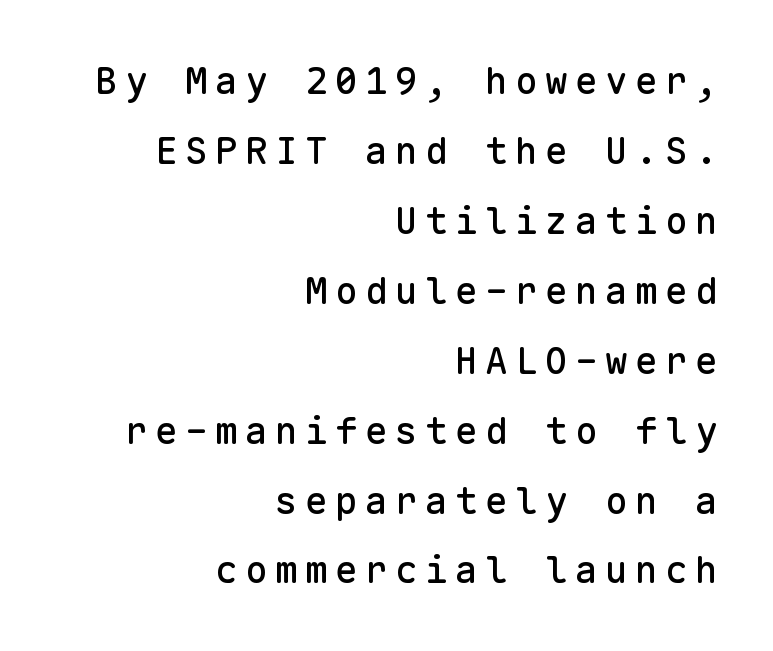
Descenders are the only things crossing below the line. Line ends are locked; line starts wander. Are there feet on the stems? There aren't — it's a sans. Looks like terminal output: every glyph gets an equal slot. You can tell it's not italic because the verticals are truly vertical.
